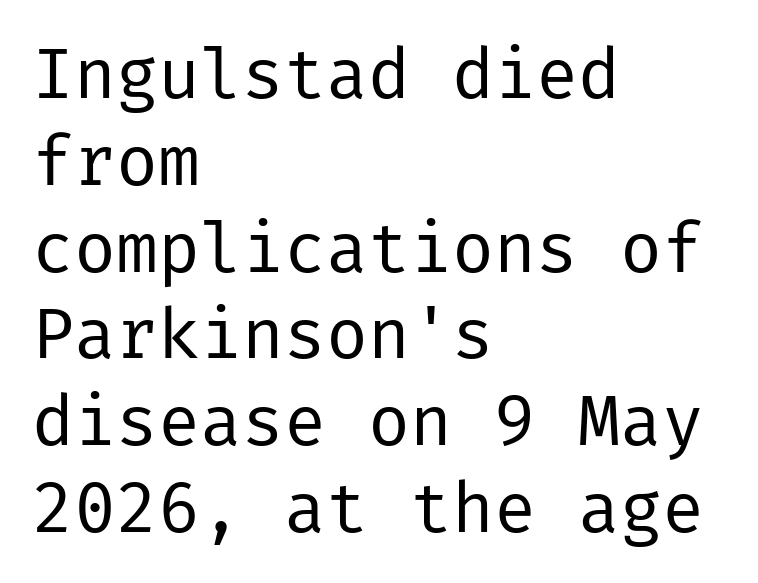
Q: Is the text bold? A: No.
Q: Is the text italic (slanted)? A: No, it is upright.
Q: Is the typeface a serif or a sans-serif typeface? A: Sans-serif.
Q: Is the text underlined? A: No.
Q: How is the paragraph aligned? A: Left-aligned.
Q: Is the spacing between letters normal or unusually wide? A: Normal.
Q: Width (condensed, normal, or wide)? A: Normal.
Q: Stroke contrast? A: Low.
Q: x-height? A: Medium.
